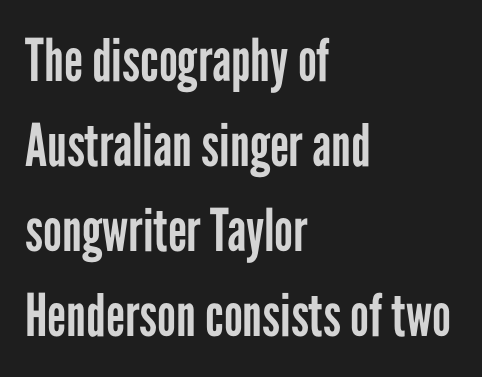
The face used here is proportionally spaced, like ordinary book or web type. Each row of text sits above clean, open space. Does the lettering tilt? It doesn't — this is upright. The passage shown stacks its lines at a standard gap. The rag falls on the right side of this text block. No chunkiness to these letters — they're not bold.
